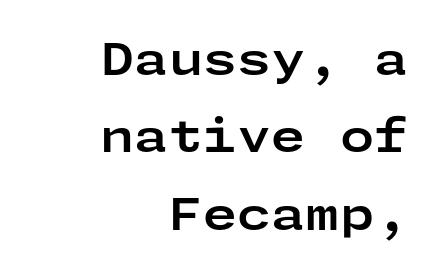
The image shows 44 px bold, wide sans-serif type, upright; set right-aligned, line spacing 1.76x, normal letter spacing, not underlined; low stroke contrast and a medium x-height.
